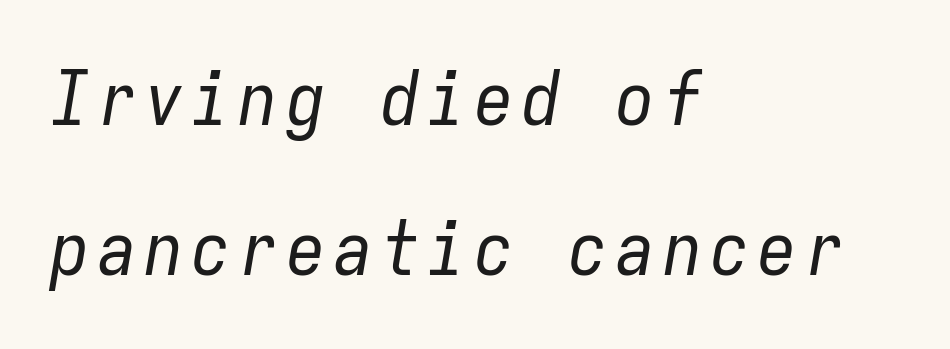
Q: Is the text bold? A: No.
Q: Is the text italic (slanted)? A: Yes, it leans right by about 9 degrees.
Q: Is the text underlined? A: No.
Q: How is the paragraph aligned? A: Left-aligned.
Q: Is the spacing between lines tight, normal or loose? A: Loose.
Q: Width (condensed, normal, or wide)? A: Condensed.
Q: Stroke contrast? A: Low.
Q: x-height? A: Medium.
Q: Monospaced? A: Yes.
